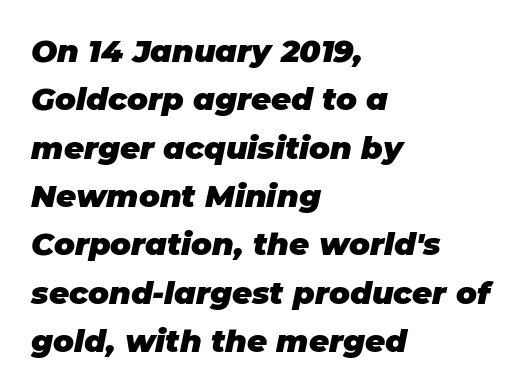
Q: Is the text bold? A: Yes.
Q: Is the text italic (slanted)? A: Yes, it leans right by about 11 degrees.
Q: Is the text underlined? A: No.
Q: How is the paragraph aligned? A: Left-aligned.
Q: Is the spacing between letters normal or unusually wide? A: Normal.
Q: Is the spacing between lines tight, normal or loose? A: Normal.
Q: Width (condensed, normal, or wide)? A: Normal.
Q: Stroke contrast? A: Low.
Q: x-height? A: Large.
Q: Monospaced? A: No.
